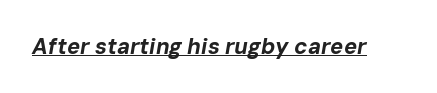
You'd pick this weight for a headline — it's a proper bold. The whole block is typeset with a tilt. These characters rest on top of a visible drawn line. What stands out about the letter spacing? Nothing — it is the standard amount.
